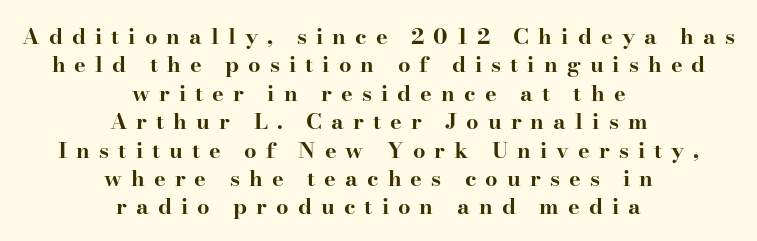
One-word summary of the alignment: center. Words float on clear page, feet unadorned. Ascenders rise straight up at ninety degrees. This sample uses expanded letter spacing, leaving extra air between glyphs. How would I describe the line gaps? Plain and ordinary.
